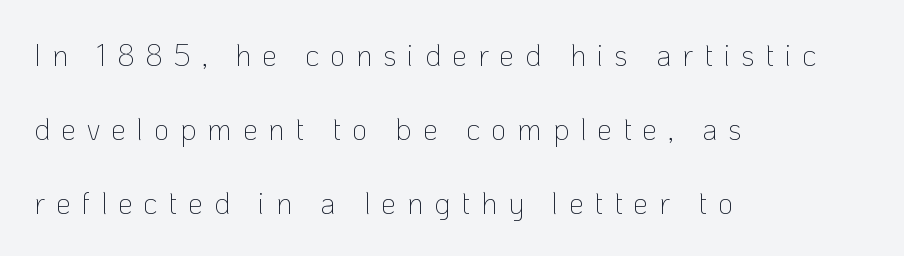
These lines stand farther apart than default settings would place them. Each letter keeps its own natural width here, so spacing adapts to shape. The setting favours the left margin, as ordinary paragraphs usually do. Characters remain perfectly vertical along every line. Just letters on the line, the space beneath them empty. A typesetter would call this heavily tracked-out type.
